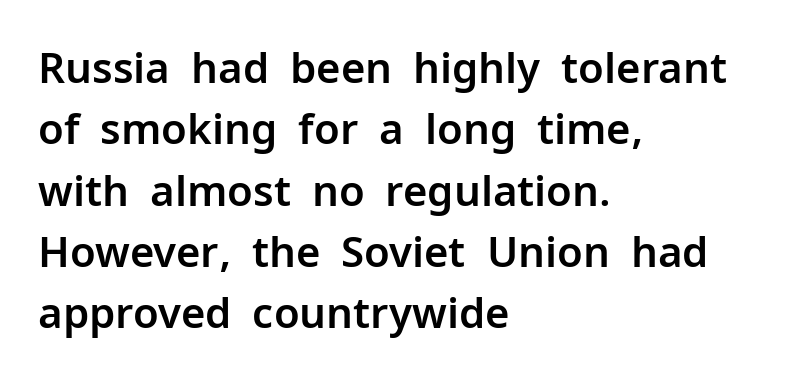
The specimen reads as upright at a glance. Classification — sans serif. Nothing unusual about the tracking: characters are spaced as the font intends. Each letter keeps its own natural width here, so spacing adapts to shape. Descender tails drop into unmarked territory.
